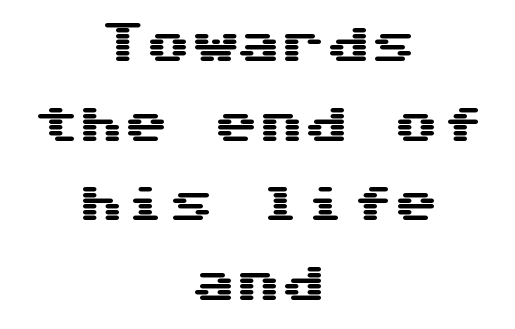
The image shows 45 px wide sans-serif type, upright; set centered, line spacing 1.77x, normal letter spacing, not underlined; medium stroke contrast and a medium x-height.
